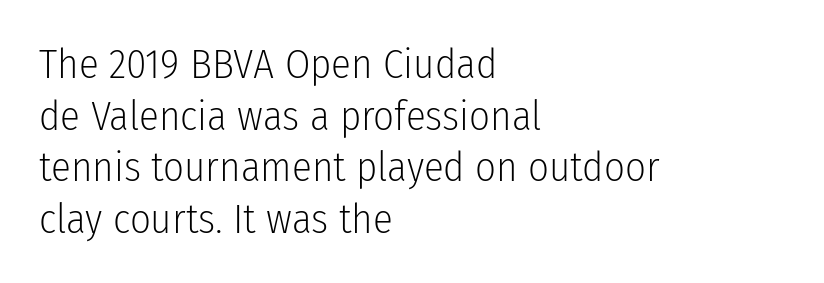
Q: Is the text bold? A: No.
Q: Is the text italic (slanted)? A: No, it is upright.
Q: Is the typeface a serif or a sans-serif typeface? A: Sans-serif.
Q: Is the text underlined? A: No.
Q: How is the paragraph aligned? A: Left-aligned.
Q: Is the spacing between letters normal or unusually wide? A: Normal.
Q: Is the spacing between lines tight, normal or loose? A: Normal.
Q: Width (condensed, normal, or wide)? A: Condensed.
Q: Stroke contrast? A: Low.
Q: x-height? A: Medium.
Q: Monospaced? A: No.
